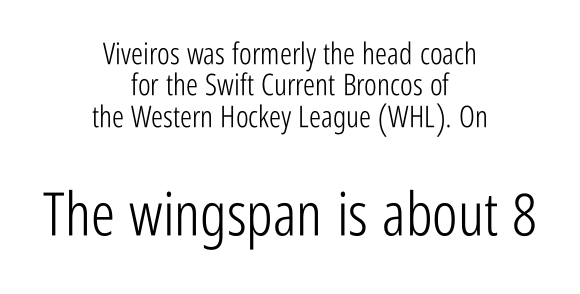
This is not heavy type; no bold has been used. Anything drawn beneath the words? Only blank space. Whoever set this made the second block the dominant, larger element. Spacing verdict: proportional, widths tailored to each character.
